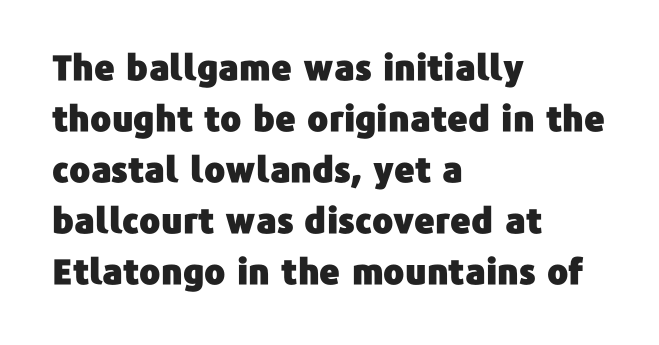
{"serif": "no", "italic": "no", "width": "normal", "stroke_contrast": "low", "x_height": "medium", "monospaced": "no", "underline": "no", "align": "left", "line_spacing": "normal", "line_spacing_ratio": 1.46, "letter_spacing": "normal", "letter_spacing_em": 0.0, "glyph_px": 35}
